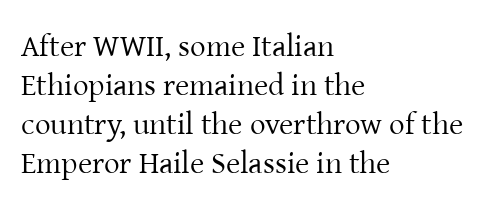
Rule under the text: the space is simply empty. Short note: letters normally spaced. The typeface has the unassuming heft of standard copy or less. Note the varied advance widths — an 'i' is clearly narrower than an 'm'. Is there much room between lines? A standard amount, neither cramped nor airy. Horizontally, the lines are justified to the leading edge only.
